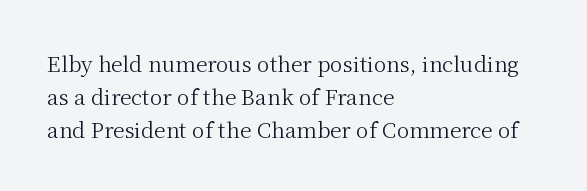
Q: Is the text bold? A: No.
Q: Is the text italic (slanted)? A: No, it is upright.
Q: Is the text underlined? A: No.
Q: How is the paragraph aligned? A: Left-aligned.
Q: Is the spacing between letters normal or unusually wide? A: Normal.
Q: Is the spacing between lines tight, normal or loose? A: Normal.
